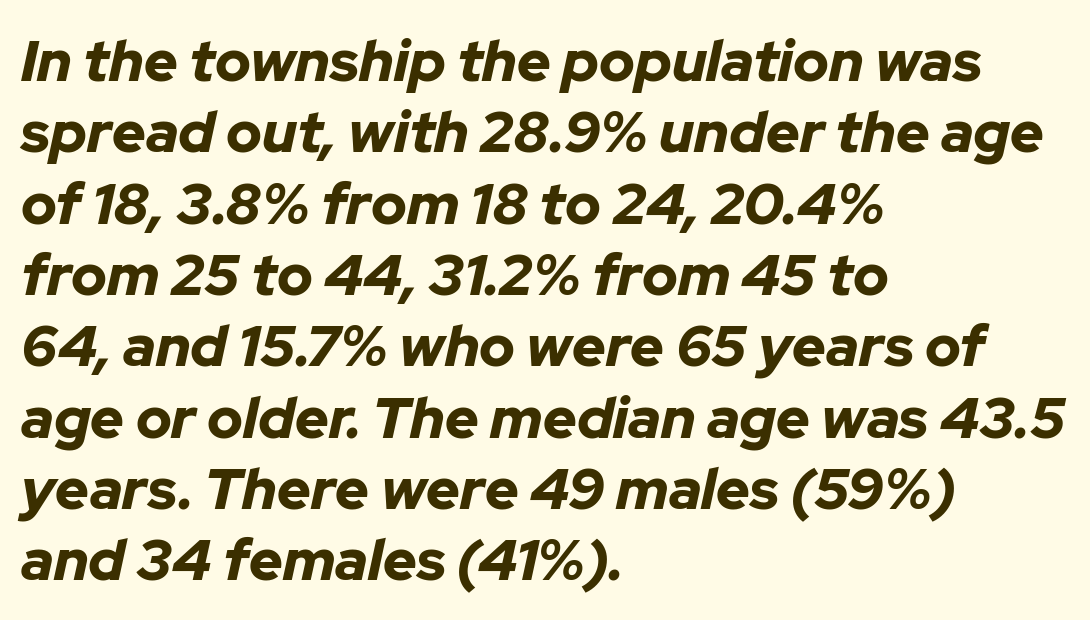
{"italic": "yes", "lean": "right", "slant_degrees": 12, "bold": "yes", "weight": "bold", "width": "normal", "stroke_contrast": "low", "x_height": "medium", "monospaced": "no", "underline": "no", "align": "left", "line_spacing_ratio": 1.23, "letter_spacing": "normal", "letter_spacing_em": 0.0, "glyph_px": 58}
